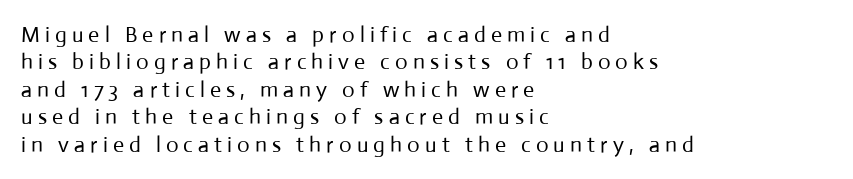
The image shows 22 px text type, upright; set left-aligned, normal line spacing (1.25x), unusually wide letter spacing (+0.23 em), not underlined.
